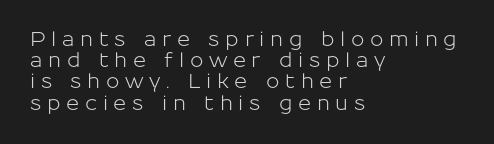
Q: Is the text italic (slanted)? A: No, it is upright.
Q: Is the text underlined? A: No.
Q: How is the paragraph aligned? A: Left-aligned.
Q: Is the spacing between letters normal or unusually wide? A: Unusually wide.
Q: Is the spacing between lines tight, normal or loose? A: Tight.
